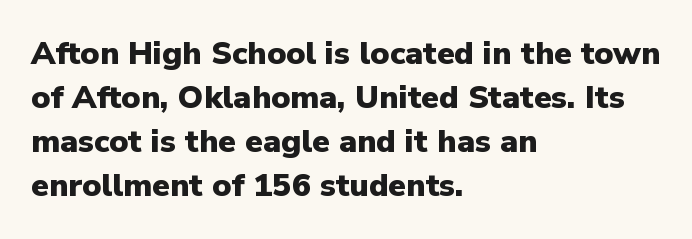
{"serif": "no", "italic": "no", "bold": "yes", "weight": "heavy", "width": "normal", "stroke_contrast": "low", "x_height": "medium", "monospaced": "no", "underline": "no", "align": "left", "line_spacing": "normal", "line_spacing_ratio": 1.37, "letter_spacing": "normal", "letter_spacing_em": 0.0, "glyph_px": 32}
